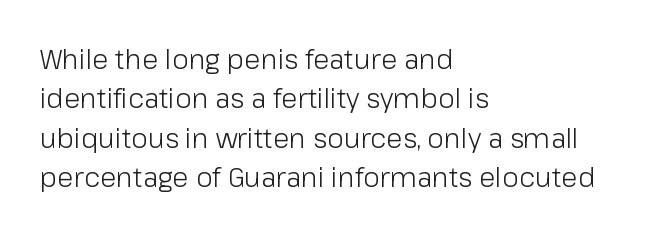
Q: Is the text bold? A: No.
Q: Is the text italic (slanted)? A: No, it is upright.
Q: Is the text underlined? A: No.
Q: How is the paragraph aligned? A: Left-aligned.
Q: Is the spacing between letters normal or unusually wide? A: Normal.
Q: Is the spacing between lines tight, normal or loose? A: Normal.
